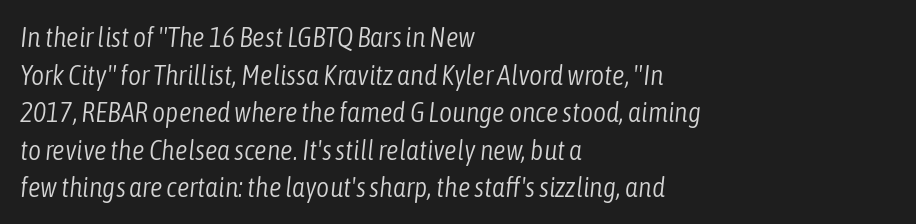
The image shows 28 px light, condensed type, italic (leaning right); set left-aligned, normal line spacing (1.34x), normal letter spacing, not underlined; low stroke contrast and a medium x-height.
